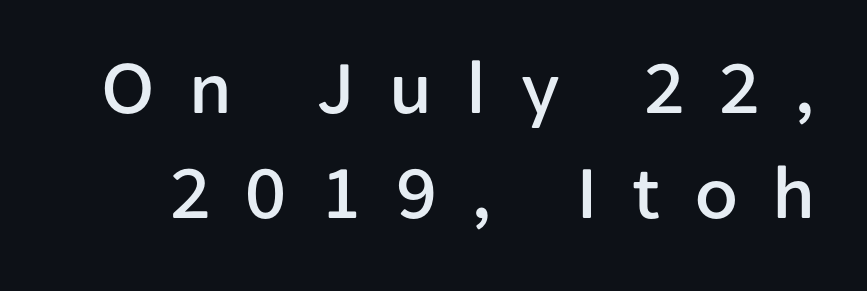
Q: Is the text italic (slanted)? A: No, it is upright.
Q: Is the typeface a serif or a sans-serif typeface? A: Sans-serif.
Q: Is the text underlined? A: No.
Q: Is the spacing between letters normal or unusually wide? A: Unusually wide.
Q: Is the spacing between lines tight, normal or loose? A: Normal.
Q: Width (condensed, normal, or wide)? A: Normal.
Q: Stroke contrast? A: Low.
Q: x-height? A: Medium.
Q: Monospaced? A: No.
